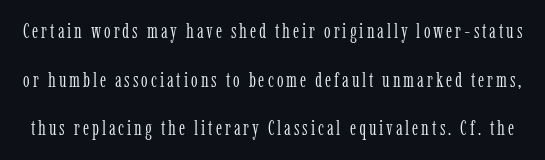
The lettering holds an erect, upright posture throughout. Beneath every word, the page is bare. Leading is clearly above the norm, producing a sparse column. Is the type heavy? It reads as light-to-regular instead.
